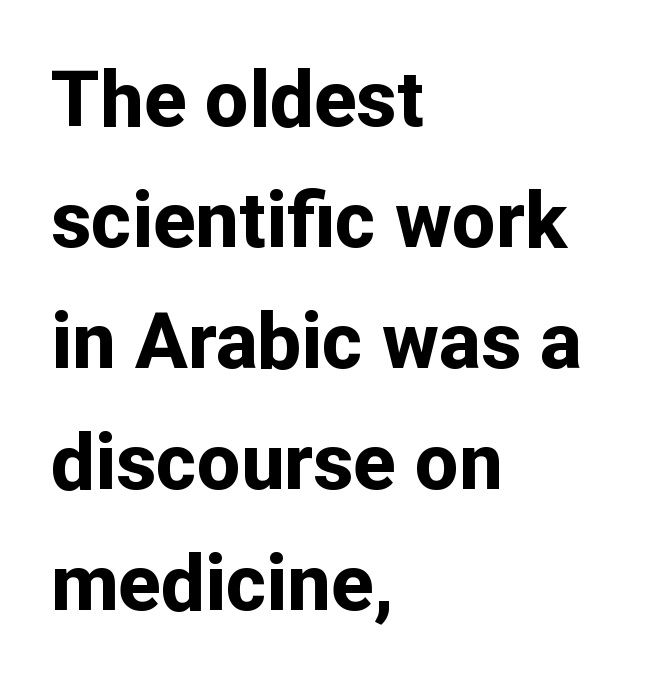
{"serif": "no", "italic": "no", "bold": "yes", "weight": "bold", "width": "normal", "stroke_contrast": "low", "x_height": "medium", "monospaced": "no", "underline": "no", "align": "left", "line_spacing": "normal", "line_spacing_ratio": 1.55, "letter_spacing": "normal", "letter_spacing_em": 0.0, "glyph_px": 78}
